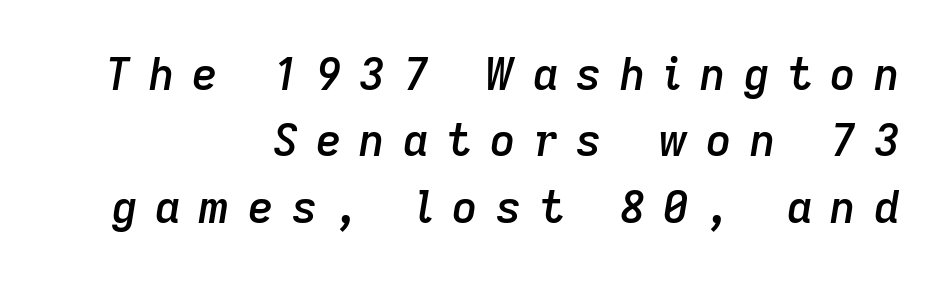
Q: Is the text bold? A: Semi-bold.
Q: Is the text italic (slanted)? A: Yes, it leans right by about 9 degrees.
Q: Is the text underlined? A: No.
Q: How is the paragraph aligned? A: Right-aligned.
Q: Is the spacing between letters normal or unusually wide? A: Unusually wide.
Q: Is the spacing between lines tight, normal or loose? A: Normal.
Q: Width (condensed, normal, or wide)? A: Normal.
Q: Stroke contrast? A: Low.
Q: x-height? A: Medium.
Q: Monospaced? A: No.
